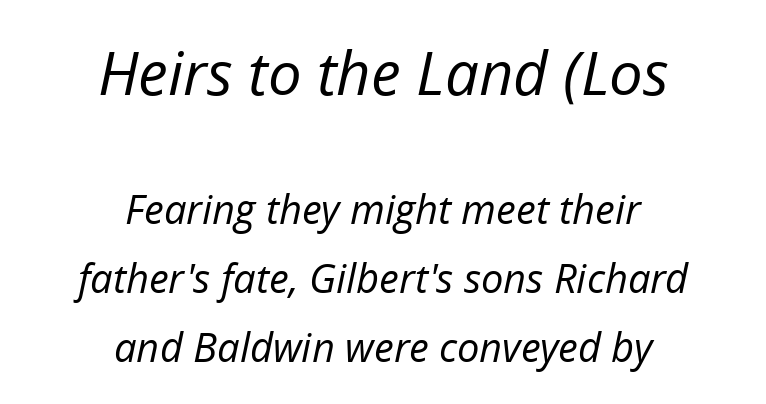
{"italic": "yes", "lean": "right", "slant_degrees": 12, "bold": "no", "weight": "regular", "width": "normal", "stroke_contrast": "low", "x_height": "medium", "monospaced": "no", "underline": "no", "align": "center", "line_spacing_ratio": 1.72, "letter_spacing": "normal", "letter_spacing_em": 0.0, "larger_block": "first", "size_ratio": 1.5, "glyph_px": 60}
